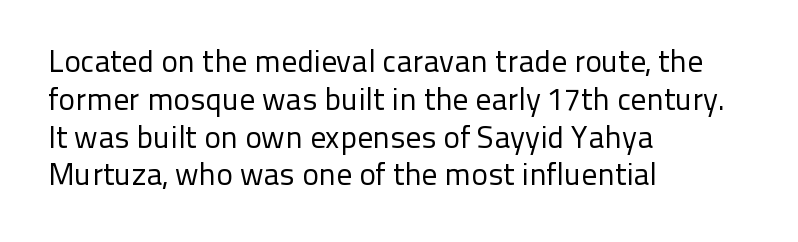
Which margin do the lines hug? The left one — the right edge is uneven. Type style note: lacks serifs. Does the lettering tilt? It doesn't — this is upright. The foot of each line stays bare and open. The horizontal fit of the characters is conventional and even.
